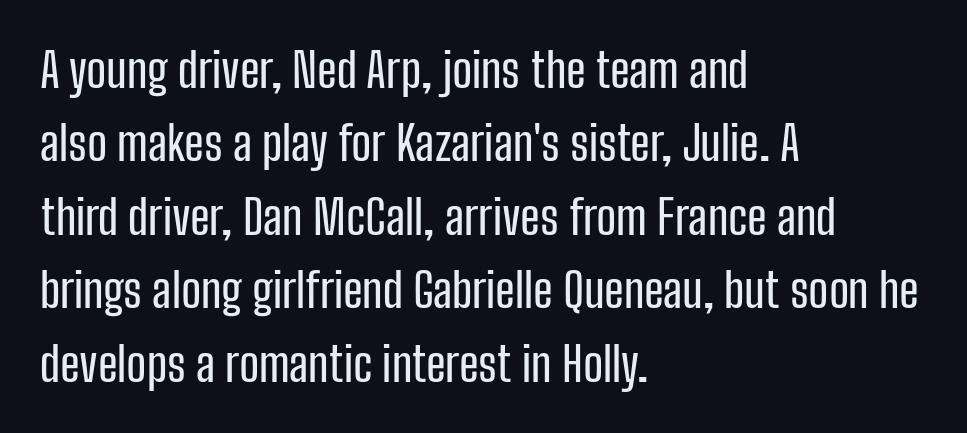
The image shows 48 px condensed sans-serif type, upright; set left-aligned, normal line spacing (1.53x), normal letter spacing, not underlined; low stroke contrast and a medium x-height.
